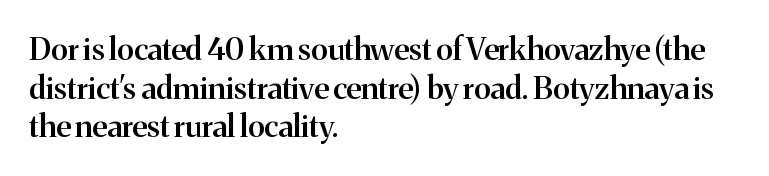
Q: Is the text bold? A: Semi-bold.
Q: Is the text italic (slanted)? A: No, it is upright.
Q: Is the typeface a serif or a sans-serif typeface? A: Serif.
Q: Is the text underlined? A: No.
Q: How is the paragraph aligned? A: Left-aligned.
Q: Is the spacing between letters normal or unusually wide? A: Normal.
Q: Is the spacing between lines tight, normal or loose? A: Normal.
Q: Width (condensed, normal, or wide)? A: Normal.
Q: Stroke contrast? A: Medium.
Q: x-height? A: Medium.
Q: Monospaced? A: No.
